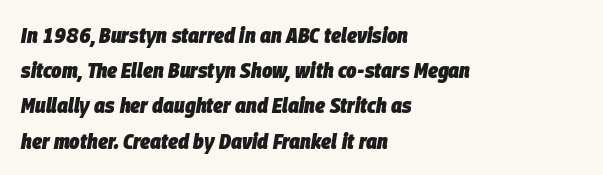
Evenly set lines give the paragraph a standard silhouette. Yep, that's italic — everything's leaning. The strokes are fattened all the way to bold. These lines are set flush left with a ragged right edge.
